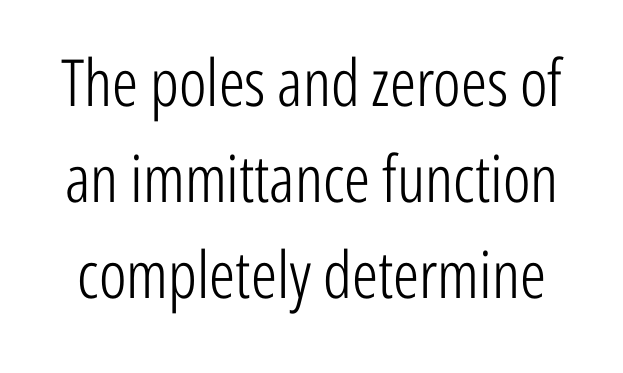
Weight: not bold — regular or lighter. Do the characters align in a grid? No, the font is proportional. Unlike italic type, these characters show no tilt at all. Does extra space separate the letters? No, they use regular spacing.
